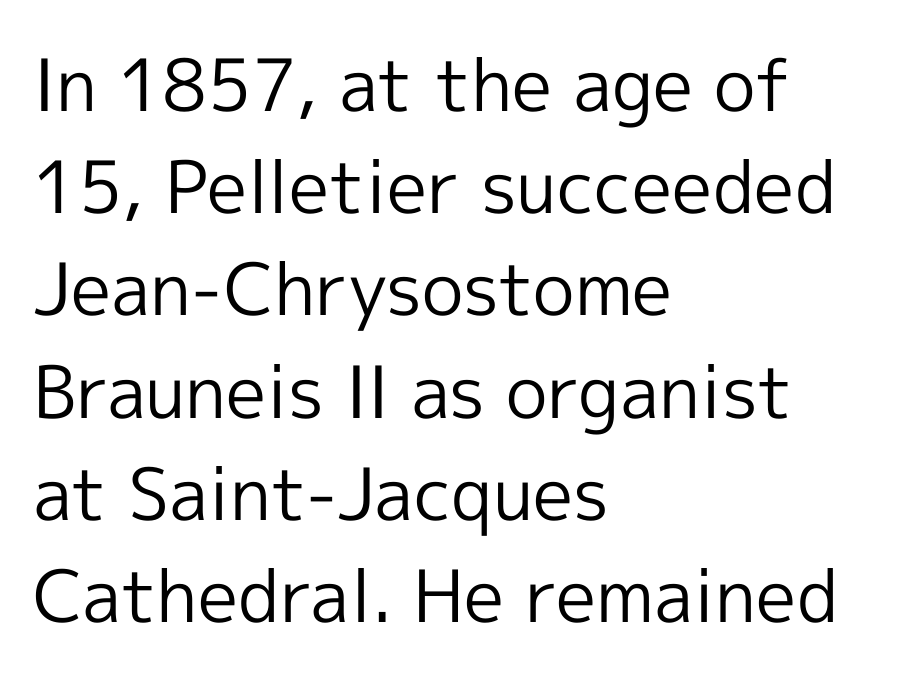
Q: Is the text bold? A: No.
Q: Is the text italic (slanted)? A: No, it is upright.
Q: Is the typeface a serif or a sans-serif typeface? A: Sans-serif.
Q: Is the text underlined? A: No.
Q: How is the paragraph aligned? A: Left-aligned.
Q: Is the spacing between letters normal or unusually wide? A: Normal.
Q: Is the spacing between lines tight, normal or loose? A: Normal.
Q: Width (condensed, normal, or wide)? A: Normal.
Q: x-height? A: Medium.
Q: Monospaced? A: No.
